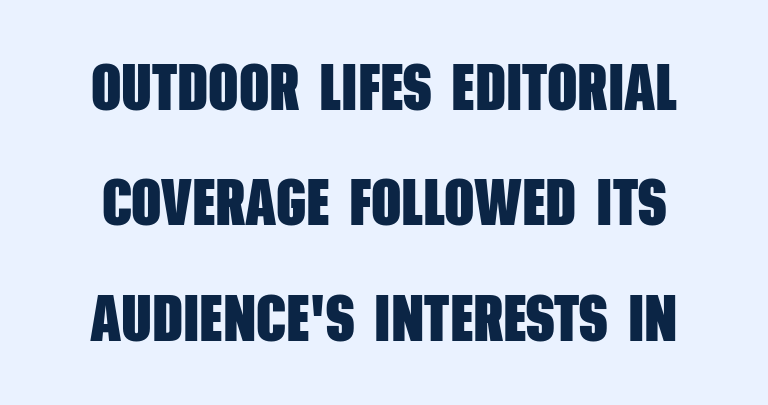
Q: Is the text bold? A: Yes.
Q: Is the typeface a serif or a sans-serif typeface? A: Sans-serif.
Q: Is the text underlined? A: No.
Q: Is the spacing between letters normal or unusually wide? A: Normal.
Q: Width (condensed, normal, or wide)? A: Condensed.
Q: Stroke contrast? A: Low.
Q: x-height? A: Large.
Q: Monospaced? A: No.
